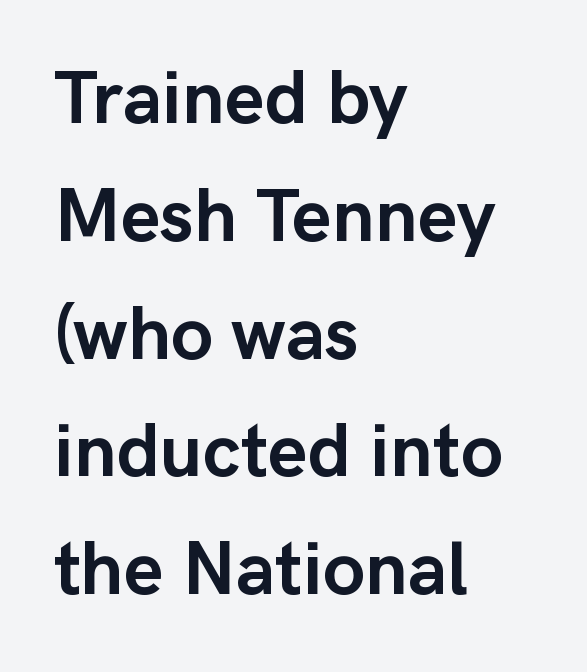
The image shows 76 px semibold sans-serif type, upright; set left-aligned, normal line spacing (1.55x), normal letter spacing, not underlined; low stroke contrast and a medium x-height.
